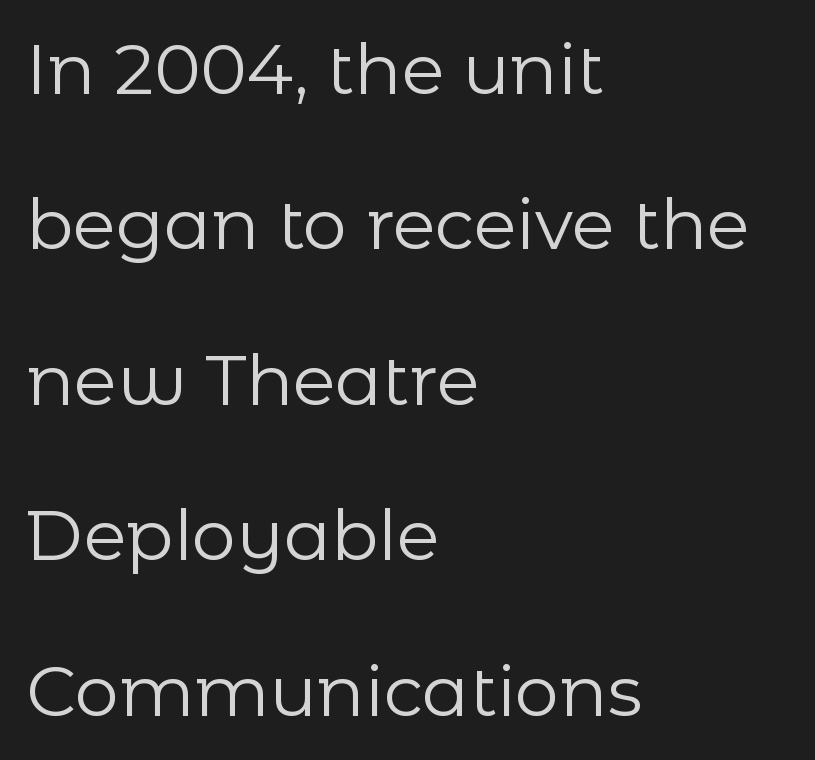
The image shows 70 px regular-weight sans-serif type, upright; set left-aligned, loose line spacing (2.22x), normal letter spacing, not underlined; low stroke contrast and a medium x-height.
